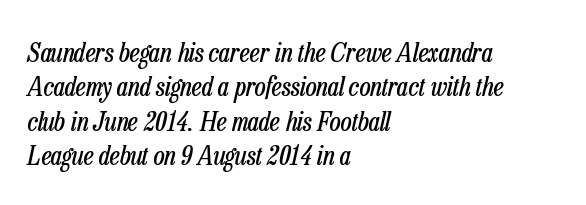
Q: Is the text bold? A: No.
Q: Is the text italic (slanted)? A: Yes, it leans right by about 13 degrees.
Q: Is the text underlined? A: No.
Q: How is the paragraph aligned? A: Left-aligned.
Q: Is the spacing between letters normal or unusually wide? A: Normal.
Q: Is the spacing between lines tight, normal or loose? A: Normal.
